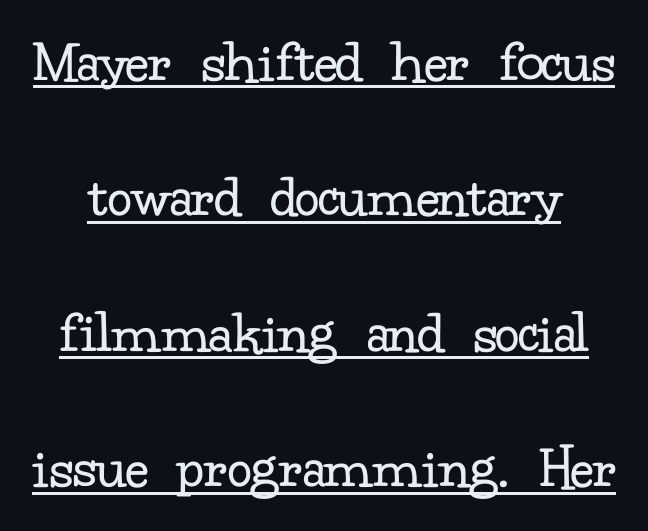
Q: Is the text bold? A: No.
Q: Is the text italic (slanted)? A: No, it is upright.
Q: Is the typeface a serif or a sans-serif typeface? A: Serif.
Q: Is the text underlined? A: Yes.
Q: Is the spacing between letters normal or unusually wide? A: Normal.
Q: Is the spacing between lines tight, normal or loose? A: Loose.
Q: Width (condensed, normal, or wide)? A: Normal.
Q: Stroke contrast? A: Low.
Q: x-height? A: Small.
Q: Monospaced? A: No.
